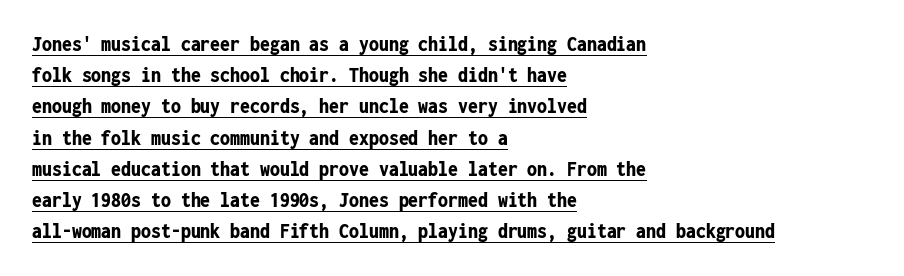
Regular leading. This sample carries an underscore along the baseline area. Each word holds together tightly as a unit, with standard inter-letter gaps. Posture: straight, roman, zero tilt. Alignment: flush left.
